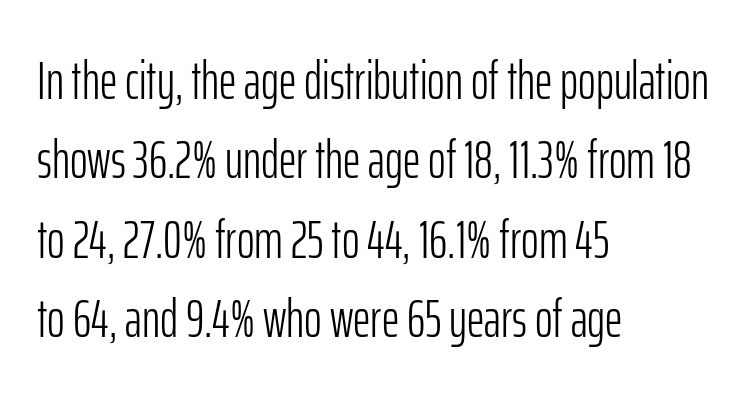
The image shows 54 px light, condensed sans-serif type, upright; set left-aligned, normal line spacing (1.47x), normal letter spacing, not underlined; low stroke contrast and a medium x-height.
